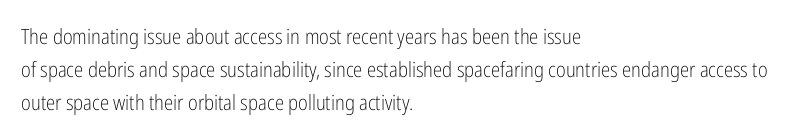
The image shows 21 px text type, upright; set left-aligned, normal line spacing (1.56x), normal letter spacing, not underlined.
